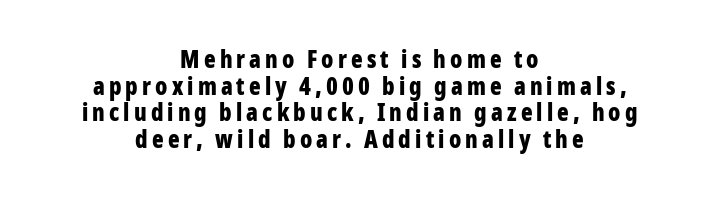
{"italic": "no", "bold": "yes", "underline": "no", "align": "center", "line_spacing": "tight", "line_spacing_ratio": 1.11, "glyph_px": 24}
